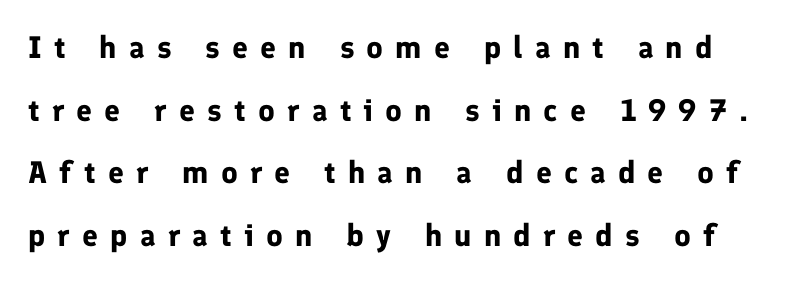
The image shows 31 px bold sans-serif type, upright; set loose line spacing (2.02x), unusually wide letter spacing (+0.39 em), not underlined; low stroke contrast and a medium x-height.
